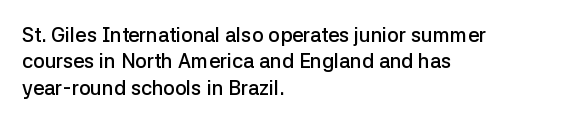
The image shows 20 px text type, upright; set left-aligned, normal line spacing (1.32x), normal letter spacing, not underlined.
